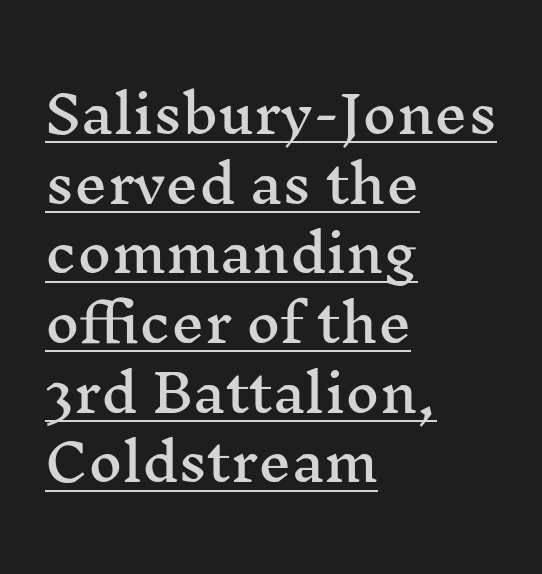
Q: Is the text italic (slanted)? A: No, it is upright.
Q: Is the typeface a serif or a sans-serif typeface? A: Serif.
Q: Is the text underlined? A: Yes.
Q: How is the paragraph aligned? A: Left-aligned.
Q: Is the spacing between letters normal or unusually wide? A: Normal.
Q: Is the spacing between lines tight, normal or loose? A: Normal.
Q: Width (condensed, normal, or wide)? A: Wide.
Q: Stroke contrast? A: Medium.
Q: x-height? A: Medium.
Q: Monospaced? A: No.
